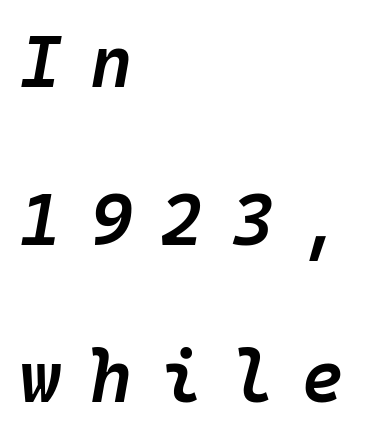
Q: Is the text bold? A: Semi-bold.
Q: Is the text italic (slanted)? A: Yes, it leans right by about 10 degrees.
Q: Is the text underlined? A: No.
Q: How is the paragraph aligned? A: Left-aligned.
Q: Is the spacing between letters normal or unusually wide? A: Unusually wide.
Q: Is the spacing between lines tight, normal or loose? A: Loose.
Q: Width (condensed, normal, or wide)? A: Normal.
Q: Stroke contrast? A: Low.
Q: x-height? A: Medium.
Q: Monospaced? A: Yes.
